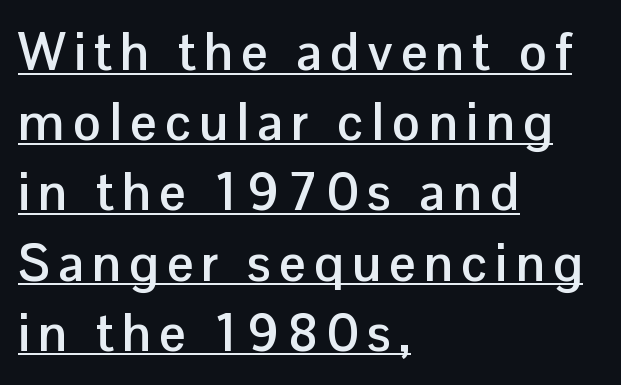
I'd describe the lettering as bold — thick and assertive. This is underlined copy, the kind a proofreader might mark for attention. Quick note: interline space is typical. Nothing sits at the stroke ends, so this counts as sans-serif. Nope, not italic — everything's standing straight. Visually the block forms a straight wall on the left and a jagged coastline on the right.
